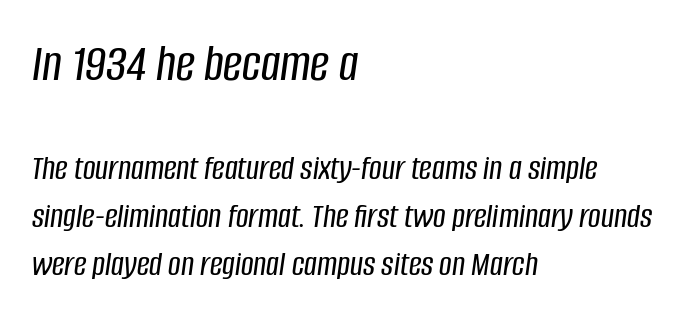
The image shows 53 px condensed type, italic (leaning right); set left-aligned, normal line spacing (1.37x), normal letter spacing, not underlined; the first (top) block is 1.51x larger; low stroke contrast and a large x-height.
